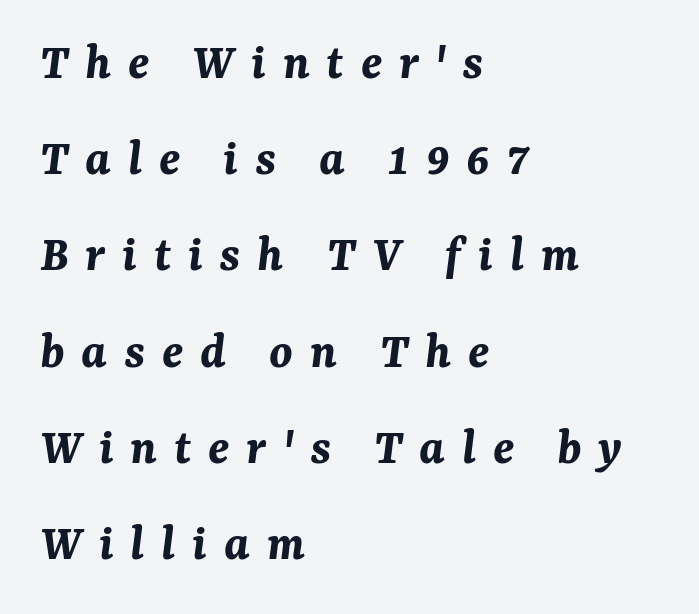
Q: Is the text bold? A: Yes.
Q: Is the text italic (slanted)? A: Yes, it leans right by about 7 degrees.
Q: Is the text underlined? A: No.
Q: How is the paragraph aligned? A: Left-aligned.
Q: Is the spacing between letters normal or unusually wide? A: Unusually wide.
Q: Width (condensed, normal, or wide)? A: Normal.
Q: Stroke contrast? A: Medium.
Q: x-height? A: Medium.
Q: Monospaced? A: No.
